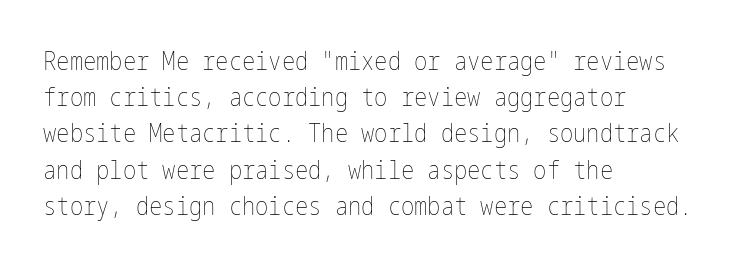
Q: Is the text bold? A: No.
Q: Is the text italic (slanted)? A: No, it is upright.
Q: Is the text underlined? A: No.
Q: How is the paragraph aligned? A: Left-aligned.
Q: Is the spacing between letters normal or unusually wide? A: Normal.
Q: Is the spacing between lines tight, normal or loose? A: Normal.
